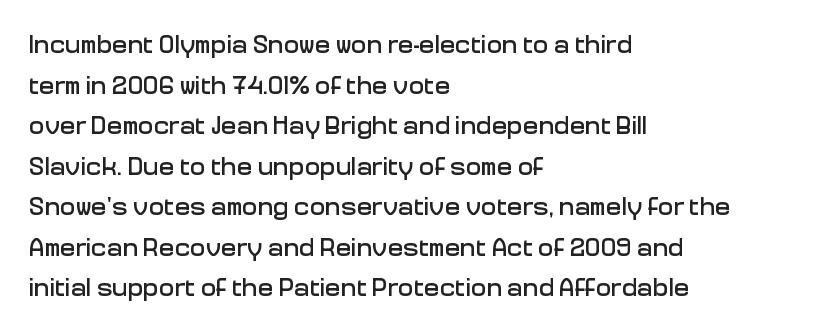
Q: Is the text italic (slanted)? A: No, it is upright.
Q: Is the text underlined? A: No.
Q: How is the paragraph aligned? A: Left-aligned.
Q: Is the spacing between letters normal or unusually wide? A: Normal.
Q: Is the spacing between lines tight, normal or loose? A: Normal.
